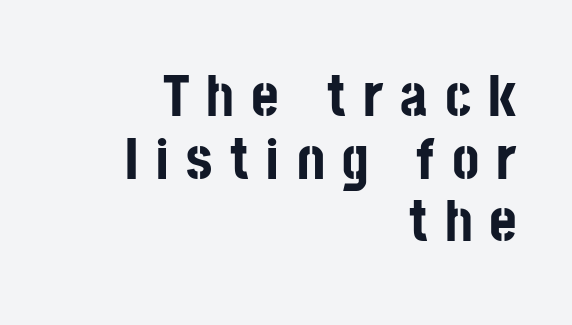
Chunky letters — that's bold for sure. No feet cap the strokes, marking this as sans-serif type. The designer dialed line spacing down below the default. Type without underlining. Loose tracking; the words dissolve into strings of separated letters. You can tell it's not italic because the verticals are truly vertical.
